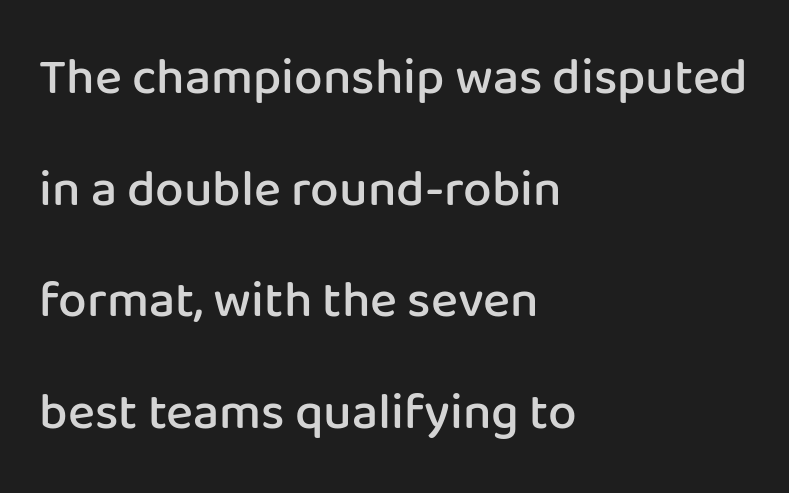
Posture: vertical. Varying glyph widths throughout — classic text-font behaviour. Alignment: flush left. Is the type bold? Partly — it's a semibold, heavier than regular but not fully bold. The lines are spread far apart with generous leading.
